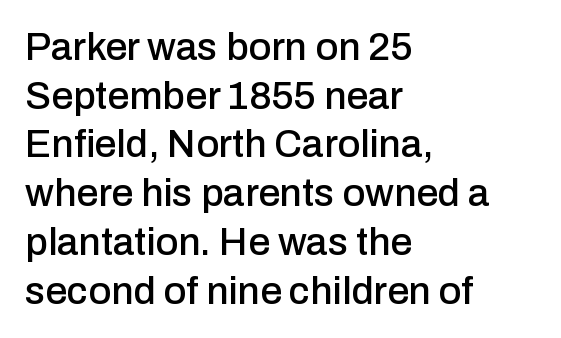
A student would call this left alignment; a typographer would say flush left, rag right. This is roman type, the default non-slanted kind. Rule under the text: the space is simply empty. This sample keeps an unexceptional amount of space between lines. The line texture is even and compact thanks to regular tracking. Note the varied advance widths — an 'i' is clearly narrower than an 'm'.
